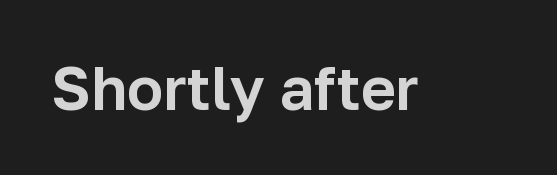
The tracking reads as untouched default to a designer's eye. What kind of face is this? One without serifs — a sans. In terms of posture, this sample is upright. Rule under the text: the space is simply empty. You could not count columns in this text — the font is proportionally spaced.
